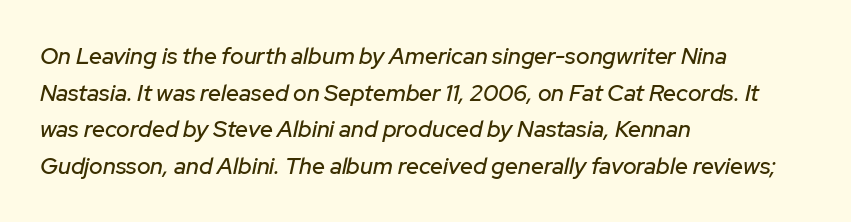
The image shows 23 px text type, italic (leaning right); set left-aligned, normal line spacing (1.59x), normal letter spacing, not underlined.
